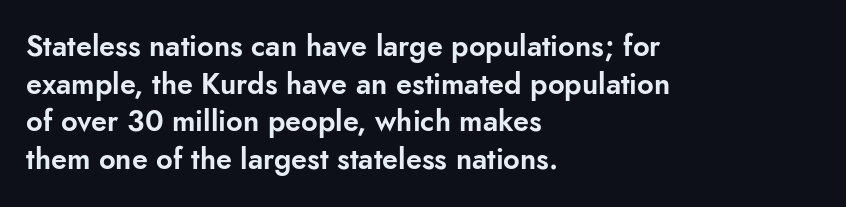
Q: Is the text italic (slanted)? A: No, it is upright.
Q: Is the typeface a serif or a sans-serif typeface? A: Sans-serif.
Q: Is the text underlined? A: No.
Q: How is the paragraph aligned? A: Left-aligned.
Q: Is the spacing between letters normal or unusually wide? A: Normal.
Q: Is the spacing between lines tight, normal or loose? A: Normal.
Q: Width (condensed, normal, or wide)? A: Normal.
Q: Stroke contrast? A: Low.
Q: x-height? A: Small.
Q: Monospaced? A: No.
